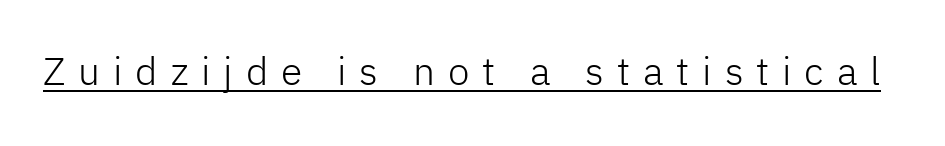
The tracking reads as deliberately expanded to a designer's eye. Nothing heavy about these letters — not bold at all. This is underlined copy, the kind a proofreader might mark for attention. Nope, no serifs anywhere on these letters.
